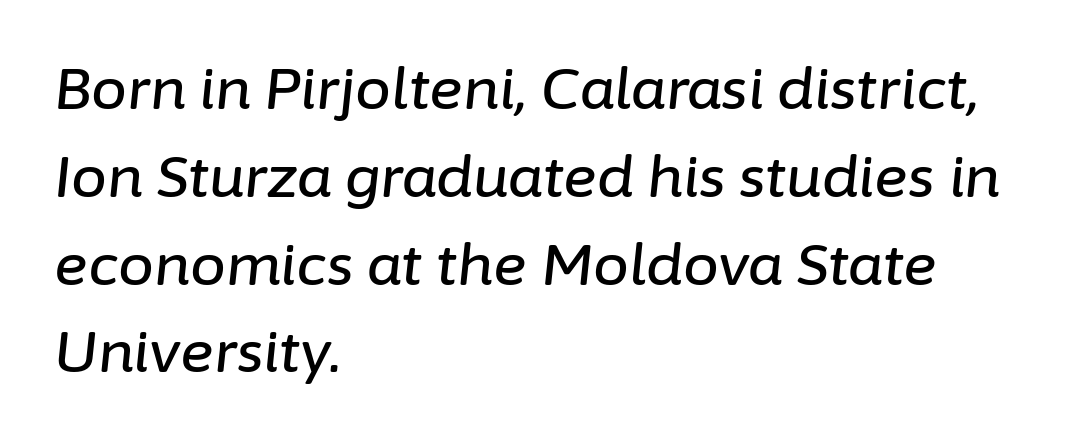
Q: Is the text italic (slanted)? A: Yes, it leans right by about 6 degrees.
Q: Is the text underlined? A: No.
Q: How is the paragraph aligned? A: Left-aligned.
Q: Is the spacing between letters normal or unusually wide? A: Normal.
Q: Is the spacing between lines tight, normal or loose? A: Normal.
Q: Width (condensed, normal, or wide)? A: Normal.
Q: Stroke contrast? A: Low.
Q: x-height? A: Medium.
Q: Monospaced? A: No.
